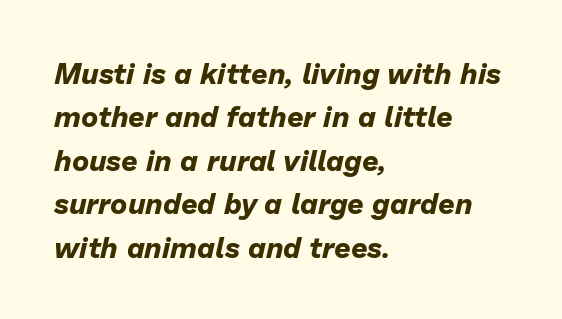
The image shows 29 px bold type, italic (leaning right); set left-aligned, normal line spacing (1.5x), normal letter spacing, not underlined; low stroke contrast and a medium x-height.
